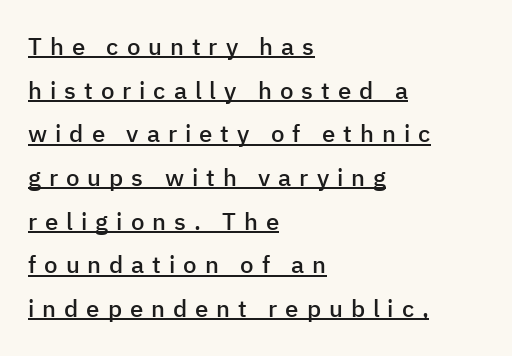
Which margin do the lines hug? The left one — the right edge is uneven. Ascenders rise straight up at ninety degrees. The face used here appears with an underline applied. Stroke thickness is moderately raised; the sample reads as semibold. These lines have a slow, spaced-out rhythm from letter to letter.
